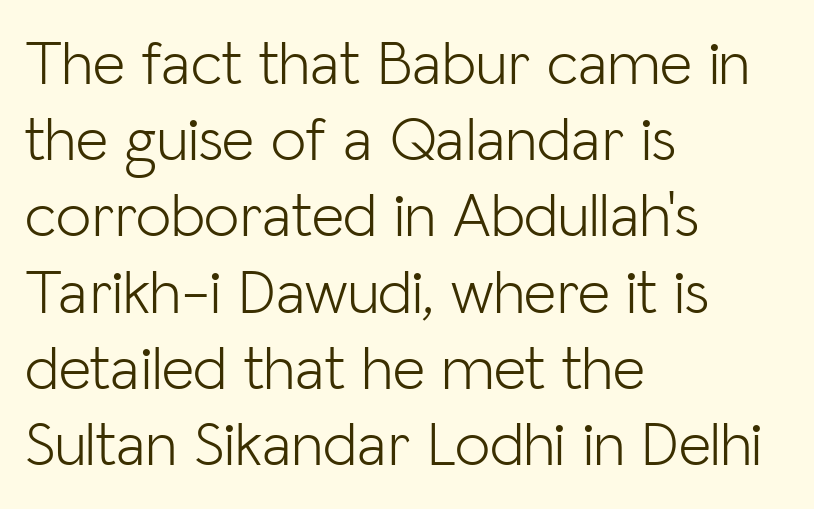
{"serif": "no", "italic": "no", "bold": "no", "weight": "light", "width": "normal", "stroke_contrast": "low", "x_height": "medium", "monospaced": "no", "underline": "no", "align": "left", "line_spacing_ratio": 1.21, "letter_spacing": "normal", "letter_spacing_em": 0.0, "glyph_px": 63}
